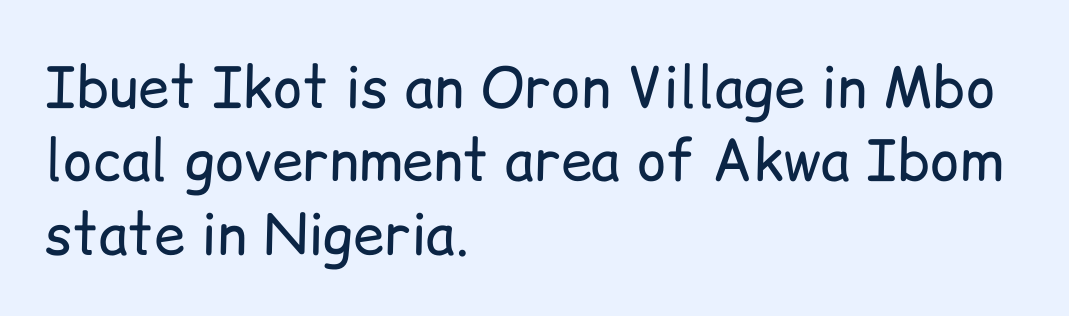
{"serif": "no", "italic": "no", "bold": "no", "weight": "regular", "width": "normal", "stroke_contrast": "low", "x_height": "medium", "monospaced": "no", "underline": "no", "align": "left", "line_spacing": "normal", "line_spacing_ratio": 1.31, "letter_spacing": "normal", "letter_spacing_em": 0.0, "glyph_px": 56}
